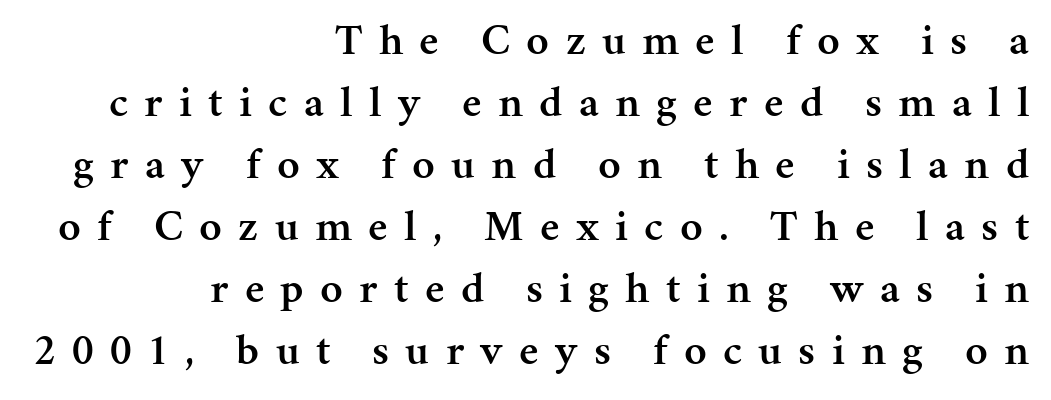
Q: Is the text bold? A: Semi-bold.
Q: Is the text italic (slanted)? A: No, it is upright.
Q: Is the typeface a serif or a sans-serif typeface? A: Serif.
Q: Is the text underlined? A: No.
Q: How is the paragraph aligned? A: Right-aligned.
Q: Is the spacing between letters normal or unusually wide? A: Unusually wide.
Q: Is the spacing between lines tight, normal or loose? A: Normal.
Q: Width (condensed, normal, or wide)? A: Normal.
Q: Stroke contrast? A: Medium.
Q: x-height? A: Medium.
Q: Monospaced? A: No.
